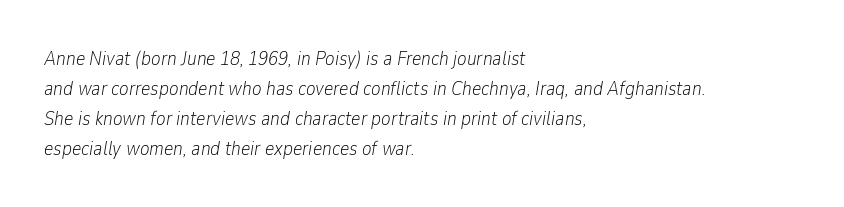
The image shows 20 px text type, italic (leaning right); set left-aligned, normal line spacing (1.5x), normal letter spacing, not underlined.
